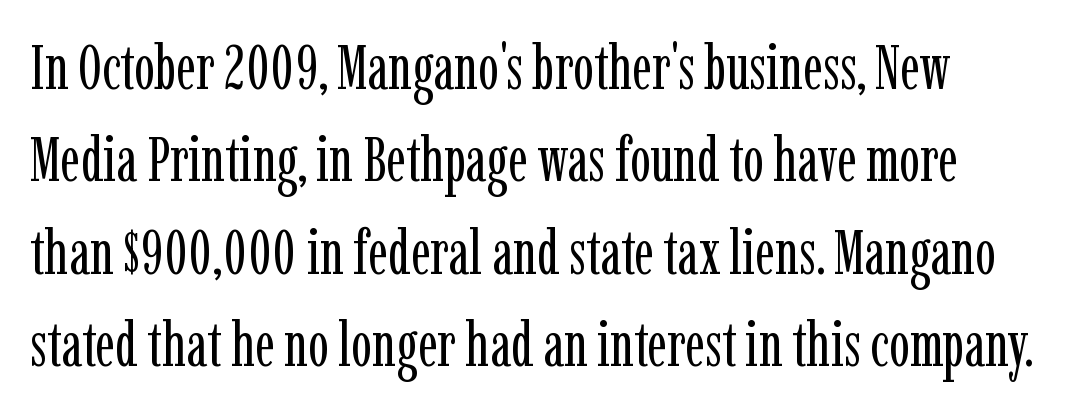
You could call the tracking neutral — neither tight nor loose. The lettering stays uniformly vertical, giving the passage a roman look. Stem width sits at or under what a default text font uses. The gap between lines stays unmarked. The rendering shows small feet on the letterforms — a serif design.
